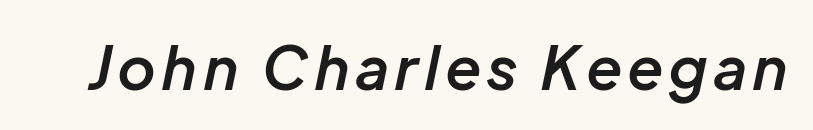
What weight is shown? A semibold, between regular and bold. The glyphs are unaccompanied by any horizontal stroke below them. Compared with ordinary roman type, these characters are visibly tilted. The passage shown is typed in a proportional face where columns would drift.
